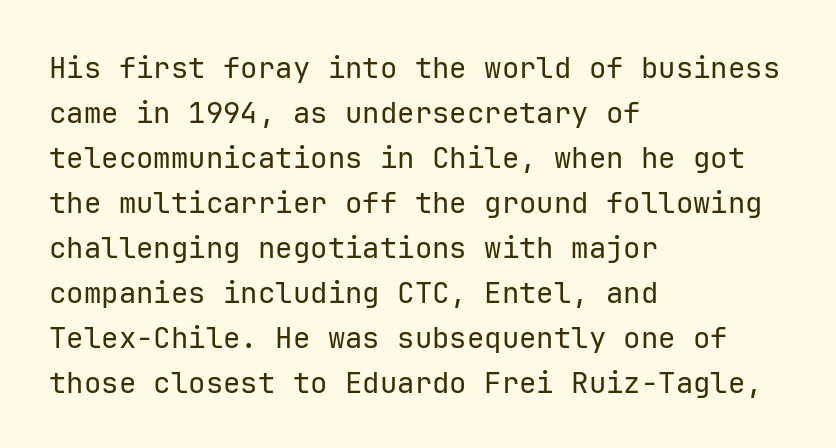
Classification — sans serif. Unlike italic type, these characters show no tilt at all. The strip under each line holds only bare page. Think of a typewriter: that constant character pitch is what you see here. Is there much room between lines? A standard amount, neither cramped nor airy.
